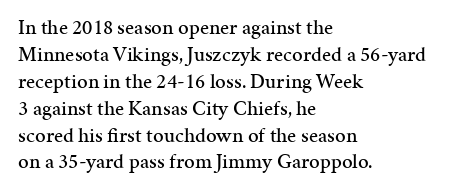
{"italic": "no", "underline": "no", "align": "left", "line_spacing": "normal", "line_spacing_ratio": 1.28, "letter_spacing": "normal", "letter_spacing_em": 0.0, "glyph_px": 21}
